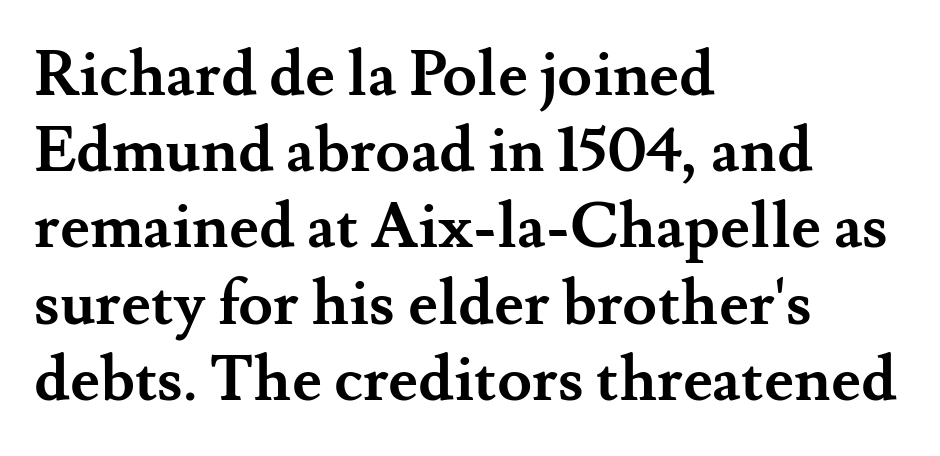
{"serif": "yes", "italic": "no", "bold": "yes", "weight": "semibold", "width": "normal", "stroke_contrast": "medium", "x_height": "small", "monospaced": "no", "underline": "no", "align": "left", "line_spacing_ratio": 1.21, "letter_spacing": "normal", "letter_spacing_em": 0.0, "glyph_px": 63}
